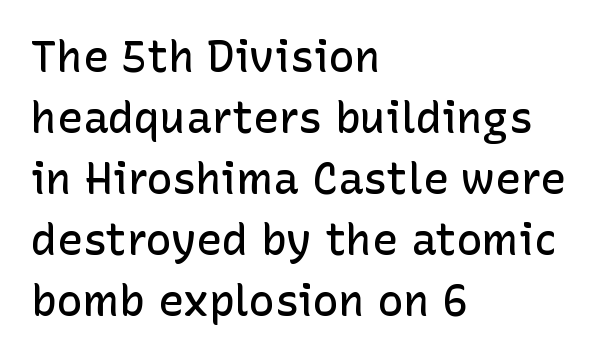
In terms of posture, this sample is upright. What stands out about the letter spacing? Nothing — it is the standard amount. The typesetting leans somewhat heavy: a semibold. Is this a fixed-width face? No — the glyphs have proportional, varying widths.
